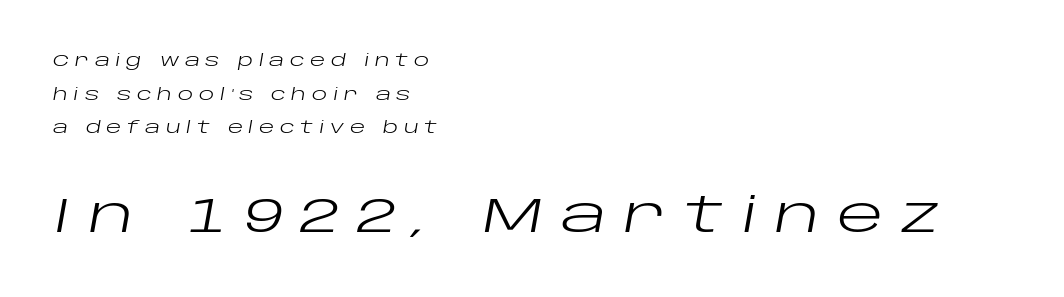
A student would notice the bottom passage is typeset larger than what precedes it. Compared with typical paragraphs, the rows here are farther apart. Note the varied advance widths — an 'i' is clearly narrower than an 'm'. The rag falls on the right side of this text block.
